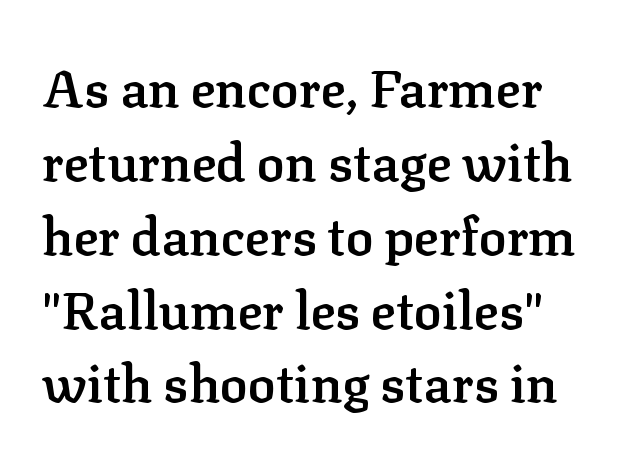
Q: Is the text bold? A: Semi-bold.
Q: Is the text italic (slanted)? A: No, it is upright.
Q: Is the typeface a serif or a sans-serif typeface? A: Serif.
Q: Is the text underlined? A: No.
Q: Is the spacing between letters normal or unusually wide? A: Normal.
Q: Is the spacing between lines tight, normal or loose? A: Normal.
Q: Width (condensed, normal, or wide)? A: Normal.
Q: Stroke contrast? A: Low.
Q: x-height? A: Medium.
Q: Monospaced? A: No.
